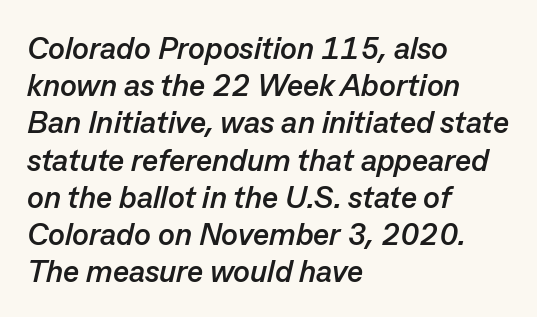
{"italic": "yes", "lean": "right", "slant_degrees": 13, "bold": "yes", "weight": "semibold", "width": "normal", "stroke_contrast": "low", "x_height": "medium", "monospaced": "no", "underline": "no", "align": "left", "line_spacing_ratio": 1.2, "letter_spacing": "normal", "letter_spacing_em": 0.0, "glyph_px": 31}
